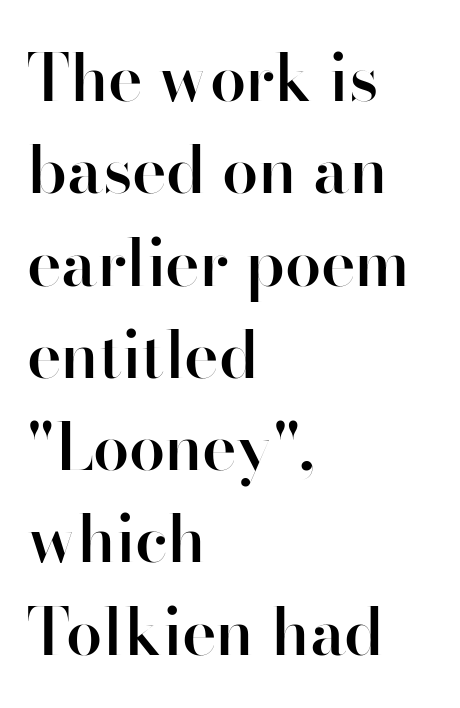
The image shows 65 px semibold sans-serif type, upright; set left-aligned, normal line spacing (1.42x), normal letter spacing, not underlined; high stroke contrast and a small x-height.
